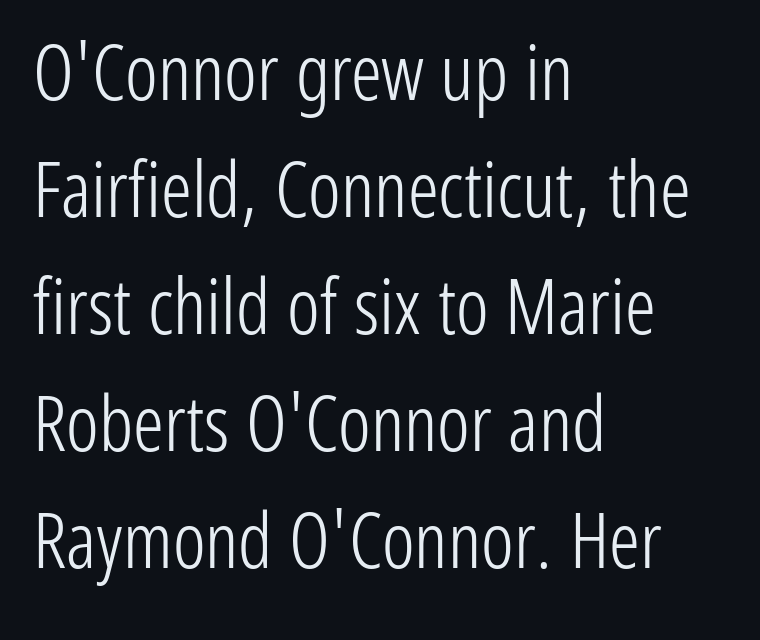
Q: Is the text bold? A: No.
Q: Is the text italic (slanted)? A: No, it is upright.
Q: Is the typeface a serif or a sans-serif typeface? A: Sans-serif.
Q: Is the text underlined? A: No.
Q: How is the paragraph aligned? A: Left-aligned.
Q: Is the spacing between letters normal or unusually wide? A: Normal.
Q: Is the spacing between lines tight, normal or loose? A: Normal.
Q: Width (condensed, normal, or wide)? A: Condensed.
Q: Stroke contrast? A: Low.
Q: x-height? A: Medium.
Q: Monospaced? A: No.
